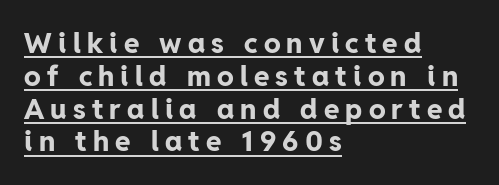
{"serif": "no", "italic": "no", "bold": "yes", "weight": "bold", "width": "normal", "stroke_contrast": "low", "x_height": "medium", "monospaced": "no", "underline": "yes", "align": "left", "line_spacing_ratio": 1.17, "letter_spacing": "wide", "letter_spacing_em": 0.22, "glyph_px": 28}
